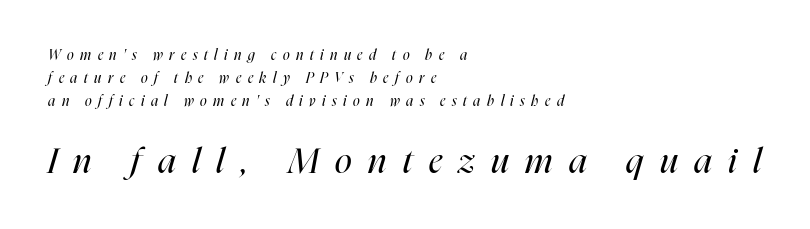
This block has exactly the height ordinary leading produces. Slanted lettering throughout. Stroke mass is kept to a normal reading level or below. The following chunk of copy outweighs the initial chunk in type size.
